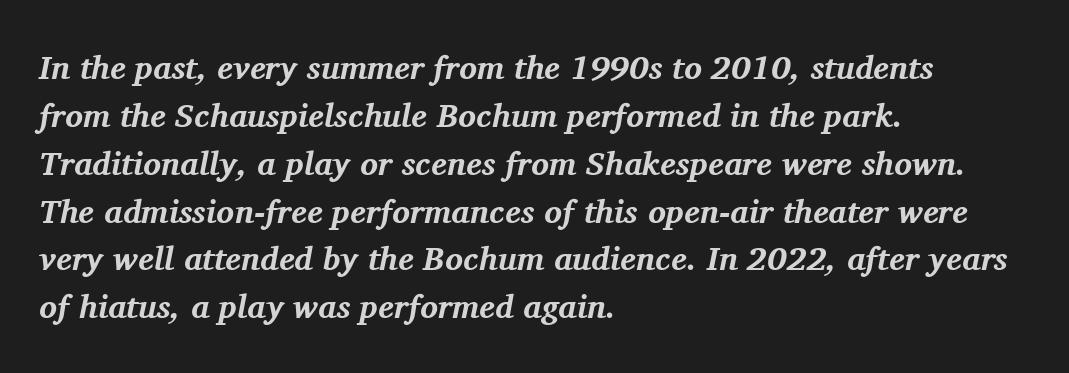
Q: Is the text bold? A: Yes.
Q: Is the text italic (slanted)? A: Yes, it leans right by about 11 degrees.
Q: Is the typeface a serif or a sans-serif typeface? A: Serif.
Q: Is the text underlined? A: No.
Q: How is the paragraph aligned? A: Left-aligned.
Q: Is the spacing between letters normal or unusually wide? A: Normal.
Q: Is the spacing between lines tight, normal or loose? A: Normal.
Q: Width (condensed, normal, or wide)? A: Normal.
Q: Stroke contrast? A: Medium.
Q: x-height? A: Medium.
Q: Monospaced? A: No.
